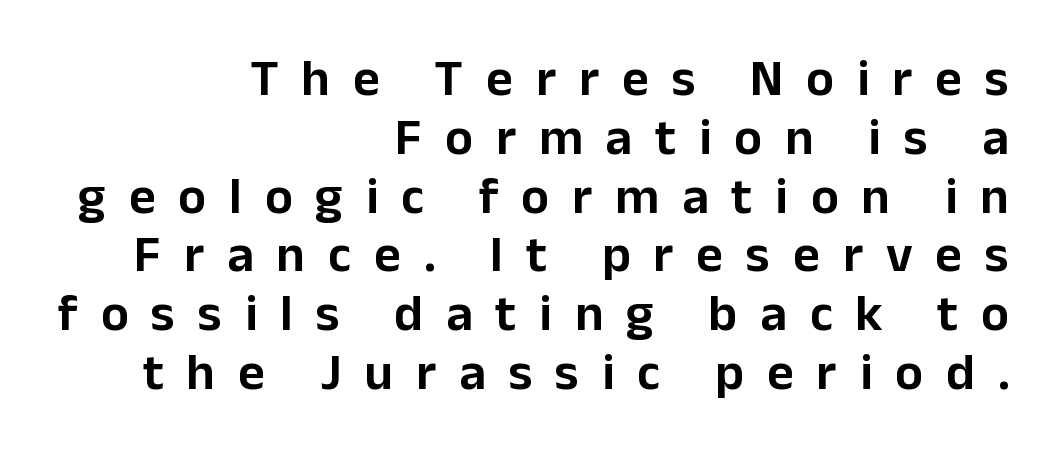
Posture: straight, roman, zero tilt. Proportional: the letters do not fall into vertical columns. The space beneath each line is pristine and unruled. Loose tracking; the words dissolve into strings of separated letters. Typographically, this falls in the sans-serif category.
